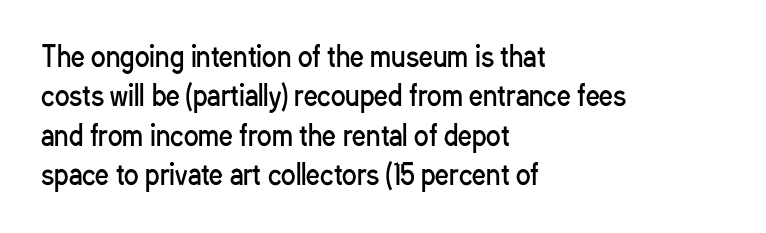
The image shows 27 px text type, upright; set left-aligned, normal line spacing (1.46x), normal letter spacing, not underlined.
